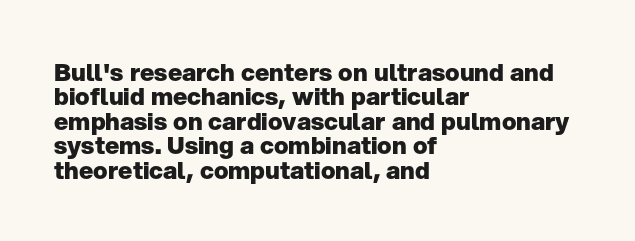
{"italic": "no", "bold": "yes", "underline": "no", "align": "left", "line_spacing": "tight", "line_spacing_ratio": 1.02, "letter_spacing": "normal", "letter_spacing_em": 0.0, "glyph_px": 24}
